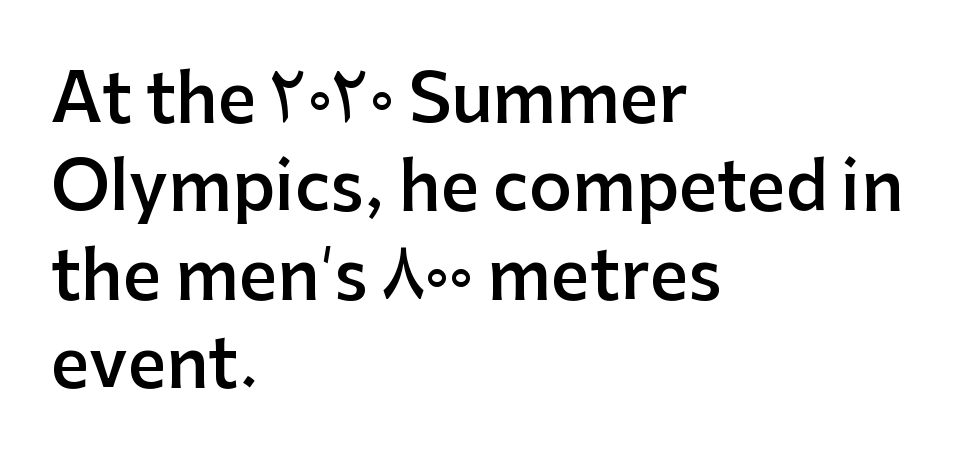
The image shows 67 px semibold sans-serif type, upright; set left-aligned, normal line spacing (1.32x), normal letter spacing, not underlined; low stroke contrast and a medium x-height.
